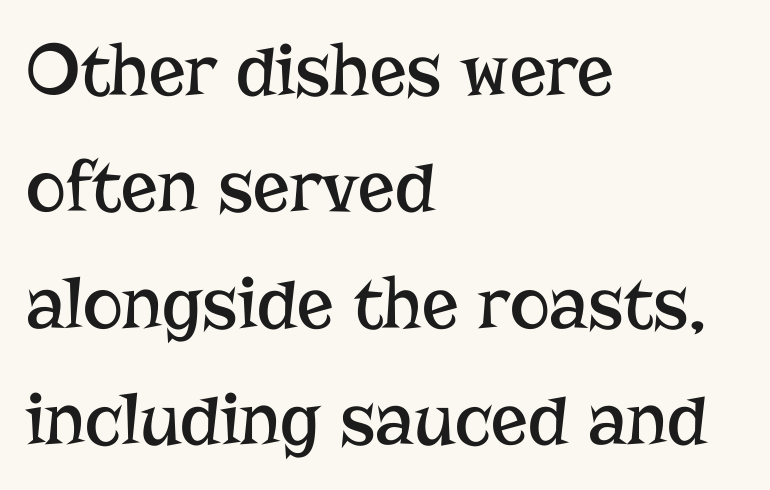
{"serif": "yes", "italic": "no", "bold": "no", "weight": "regular", "width": "normal", "stroke_contrast": "low", "x_height": "medium", "monospaced": "no", "underline": "no", "align": "left", "line_spacing": "normal", "line_spacing_ratio": 1.53, "letter_spacing": "normal", "letter_spacing_em": 0.0, "glyph_px": 76}
